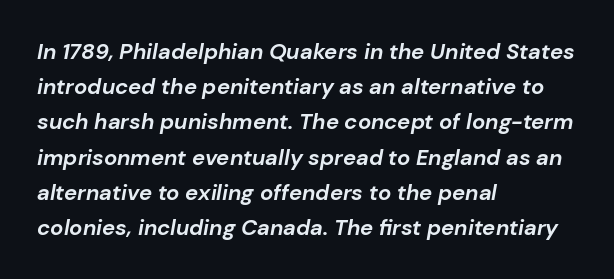
The image shows 22 px bold type, italic (leaning right); set left-aligned, normal line spacing (1.6x), normal letter spacing, not underlined.
